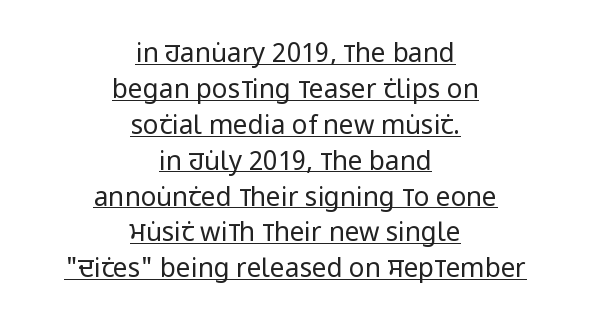
{"italic": "no", "bold": "no", "underline": "yes", "align": "center", "line_spacing": "normal", "line_spacing_ratio": 1.38, "letter_spacing": "normal", "letter_spacing_em": 0.0, "glyph_px": 26}
